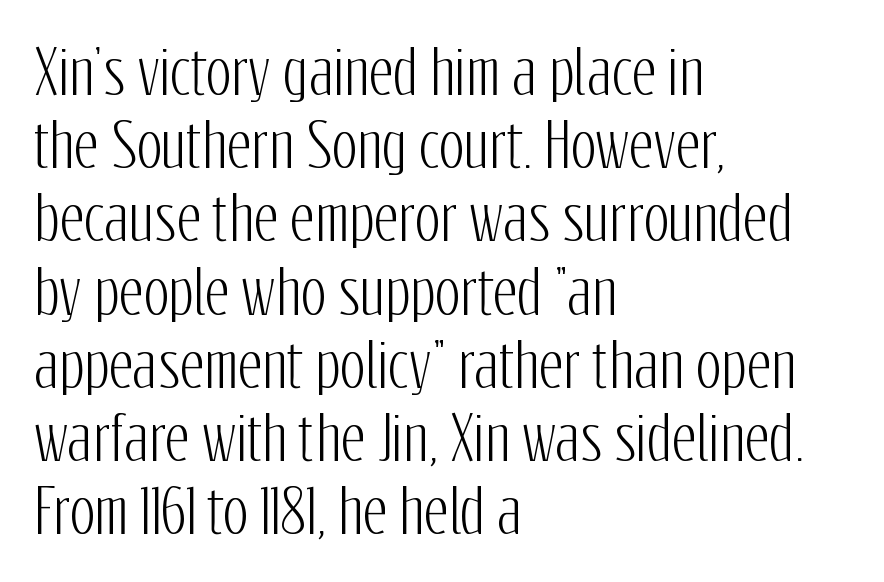
{"serif": "no", "italic": "no", "width": "condensed", "stroke_contrast": "low", "x_height": "medium", "monospaced": "no", "underline": "no", "align": "left", "line_spacing_ratio": 1.22, "letter_spacing": "normal", "letter_spacing_em": 0.0, "glyph_px": 60}
